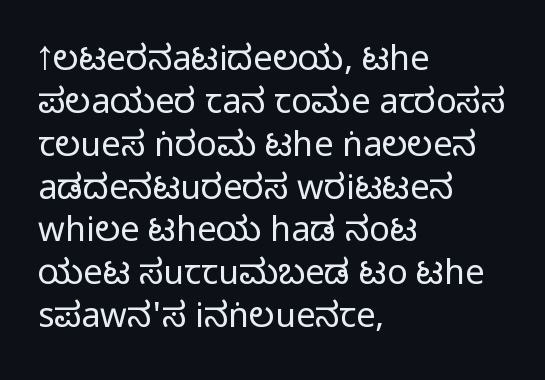
Q: Is the text italic (slanted)? A: No, it is upright.
Q: Is the typeface a serif or a sans-serif typeface? A: Sans-serif.
Q: Is the text underlined? A: No.
Q: How is the paragraph aligned? A: Left-aligned.
Q: Is the spacing between letters normal or unusually wide? A: Normal.
Q: Is the spacing between lines tight, normal or loose? A: Normal.
Q: Width (condensed, normal, or wide)? A: Condensed.
Q: Stroke contrast? A: Medium.
Q: Monospaced? A: No.
